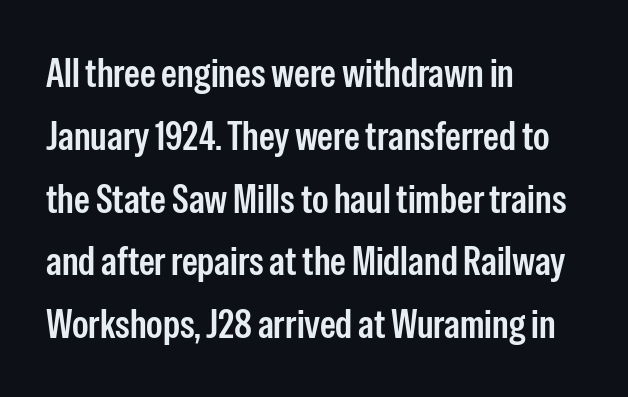
{"serif": "no", "italic": "no", "width": "condensed", "stroke_contrast": "low", "x_height": "medium", "monospaced": "no", "underline": "no", "align": "left", "line_spacing": "normal", "line_spacing_ratio": 1.57, "letter_spacing": "normal", "letter_spacing_em": 0.0, "glyph_px": 40}
